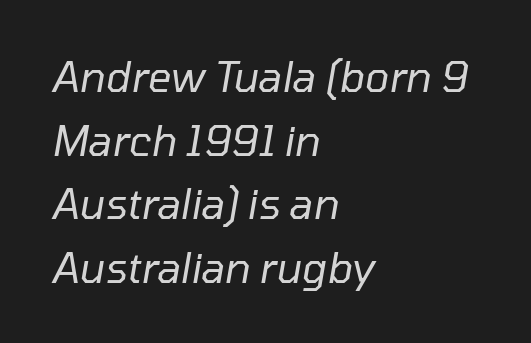
{"italic": "yes", "lean": "right", "slant_degrees": 10, "bold": "no", "weight": "regular", "width": "normal", "stroke_contrast": "low", "x_height": "medium", "monospaced": "no", "underline": "no", "align": "left", "line_spacing": "normal", "line_spacing_ratio": 1.55, "letter_spacing": "normal", "letter_spacing_em": 0.0, "glyph_px": 41}
